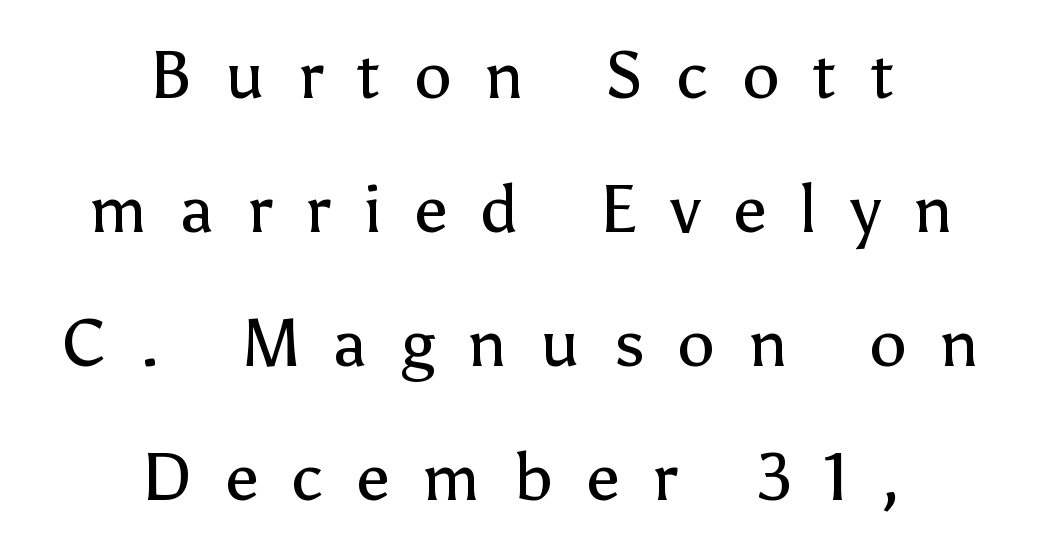
Q: Is the text bold? A: No.
Q: Is the text italic (slanted)? A: No, it is upright.
Q: Is the typeface a serif or a sans-serif typeface? A: Sans-serif.
Q: Is the text underlined? A: No.
Q: How is the paragraph aligned? A: Centered.
Q: Is the spacing between letters normal or unusually wide? A: Unusually wide.
Q: Is the spacing between lines tight, normal or loose? A: Loose.
Q: Width (condensed, normal, or wide)? A: Normal.
Q: Stroke contrast? A: Low.
Q: x-height? A: Medium.
Q: Monospaced? A: No.
